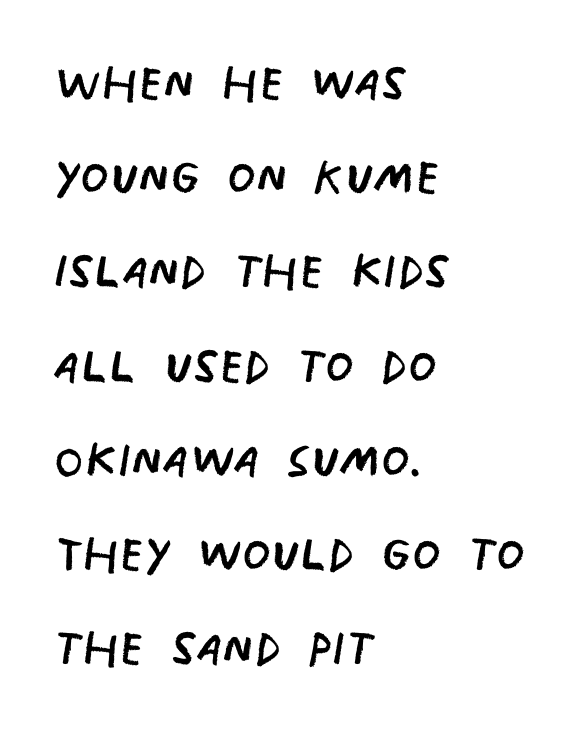
Q: Is the text bold? A: No.
Q: Is the typeface a serif or a sans-serif typeface? A: Sans-serif.
Q: Is the text underlined? A: No.
Q: How is the paragraph aligned? A: Left-aligned.
Q: Is the spacing between letters normal or unusually wide? A: Normal.
Q: Is the spacing between lines tight, normal or loose? A: Normal.
Q: Width (condensed, normal, or wide)? A: Condensed.
Q: Stroke contrast? A: Low.
Q: x-height? A: Large.
Q: Monospaced? A: No.
